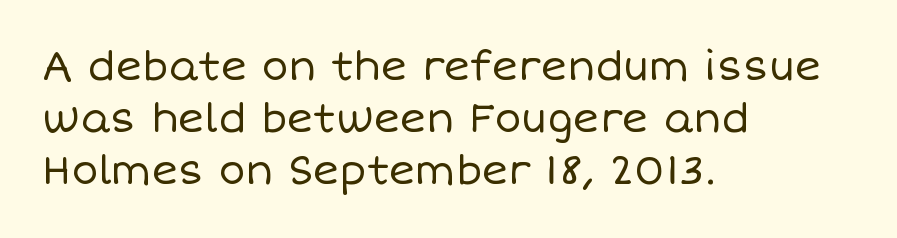
The space beneath each line is pristine and unruled. Weight: not bold — regular or lighter. The face used here is rendered with its standard letterfit. The leading is moderate, giving the passage an even texture.
